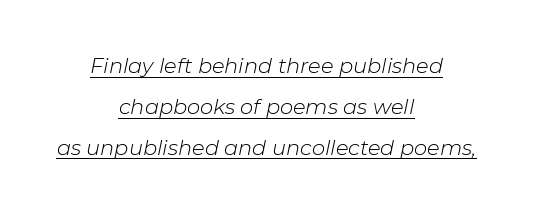
The image shows 21 px text type, italic (leaning right); set centered, loose line spacing (1.95x), normal letter spacing, underlined.
